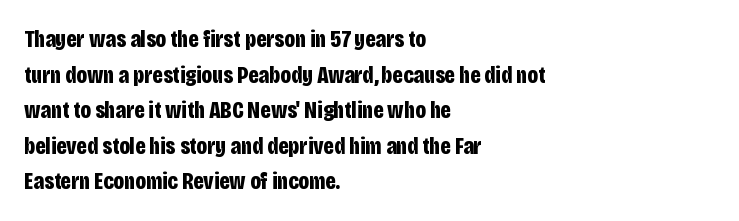
{"italic": "no", "bold": "yes", "underline": "no", "align": "left", "line_spacing": "normal", "line_spacing_ratio": 1.48, "letter_spacing": "normal", "letter_spacing_em": 0.0, "glyph_px": 24}
